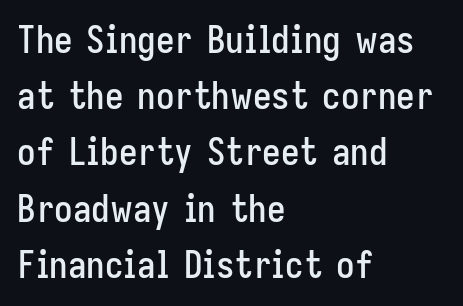
The image shows 37 px condensed sans-serif type, upright; set left-aligned, normal line spacing (1.52x), normal letter spacing, not underlined; low stroke contrast and a medium x-height.
